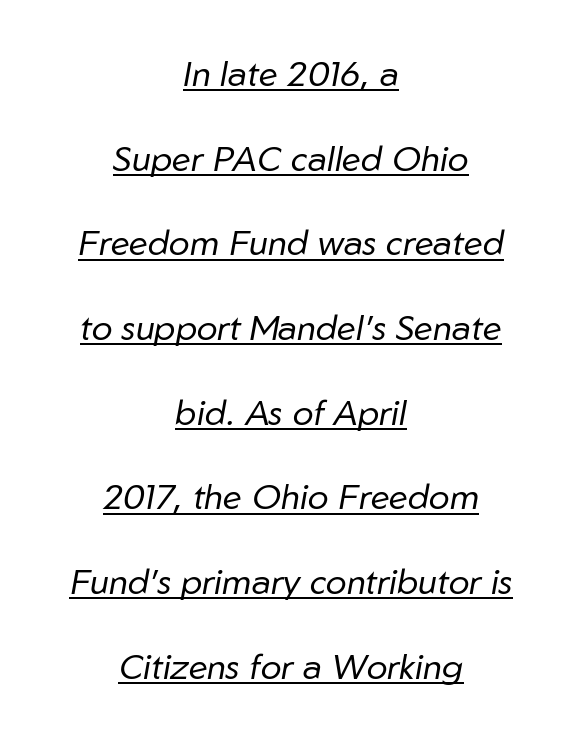
{"italic": "yes", "lean": "right", "slant_degrees": 10, "bold": "no", "weight": "regular", "width": "normal", "stroke_contrast": "low", "x_height": "medium", "monospaced": "no", "underline": "yes", "align": "center", "line_spacing": "loose", "line_spacing_ratio": 2.42, "letter_spacing": "normal", "letter_spacing_em": 0.0, "glyph_px": 35}
